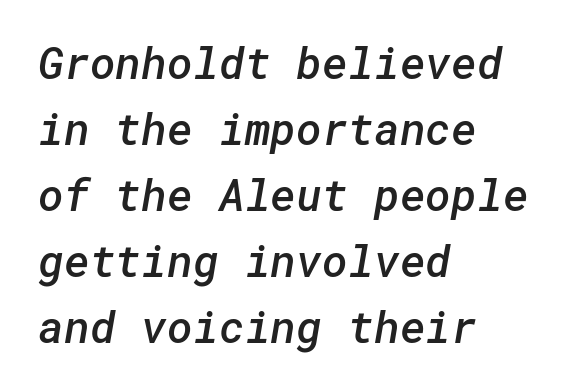
The image shows 44 px semibold sans-serif type; set left-aligned, normal line spacing (1.5x), normal letter spacing, not underlined; low stroke contrast and a medium x-height.
